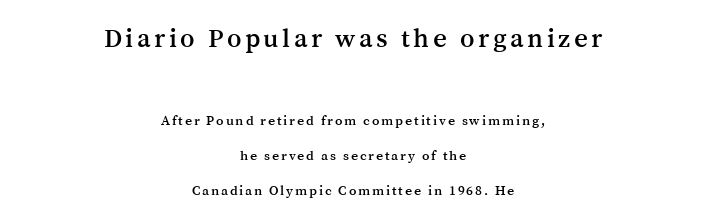
The passage shown stacks its lines with a broad gap. Note: larger setting up top, smaller setting below. Do the letters lean? They stand straight. The setting favours the middle, as headings and verse often do. Beneath every word, the page is bare.
